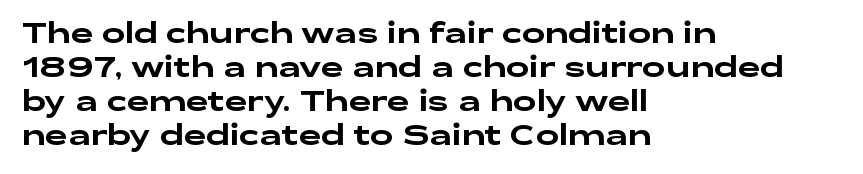
The rendering keeps characters at their native spacing. Type without underlining. Think of a printed novel: that variable character pitch is what you see here. The rendering shows plain stroke endings on the letterforms — a sans-serif design. Italic: no, the glyphs are upright roman.
